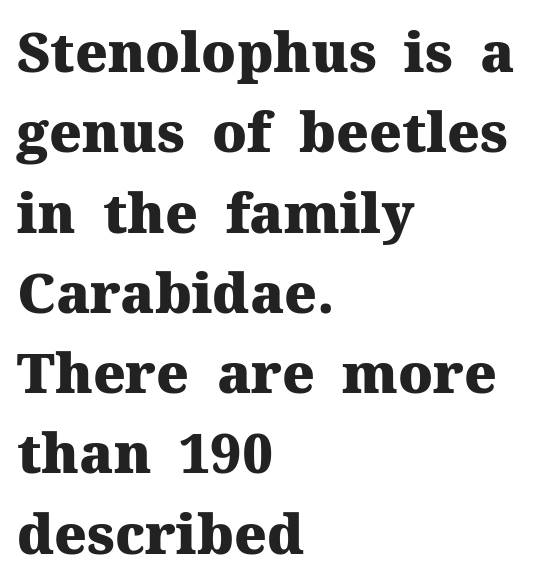
The image shows 55 px heavy serif type, upright; set left-aligned, normal line spacing (1.46x), normal letter spacing, not underlined; medium stroke contrast and a medium x-height.
